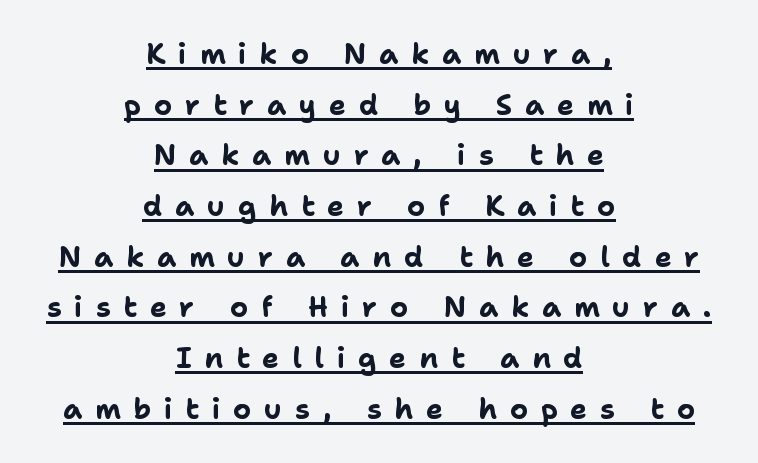
The paragraph shown floats in the horizontal middle. Observe the absence of serifs on each vertical stroke in this sample. Is the type bold? Yes — the strokes are clearly thick and heavy. Rendered with straight, roman letterforms. Proportional: the letters do not fall into vertical columns. Every word sits above its own underline.
